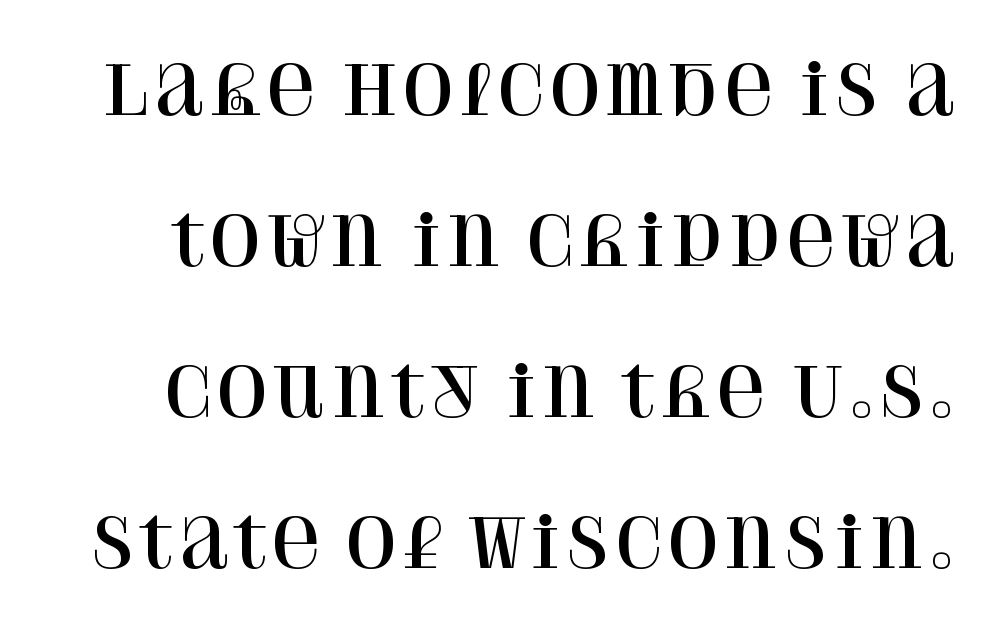
The image shows 68 px serif type, upright; set loose line spacing (2.22x), normal letter spacing, not underlined; high stroke contrast and a large x-height.
